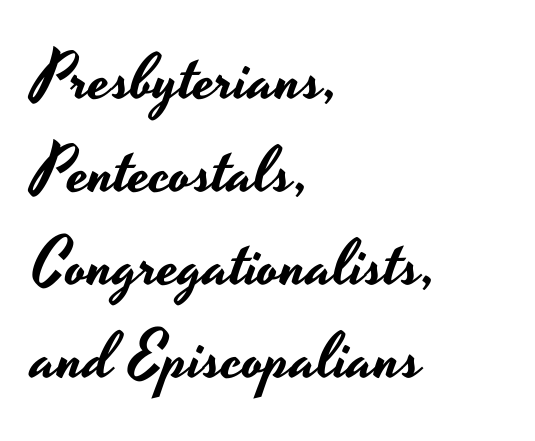
The image shows 65 px wide sans-serif type; set left-aligned, normal line spacing (1.43x), normal letter spacing, not underlined; low stroke contrast and a small x-height.
